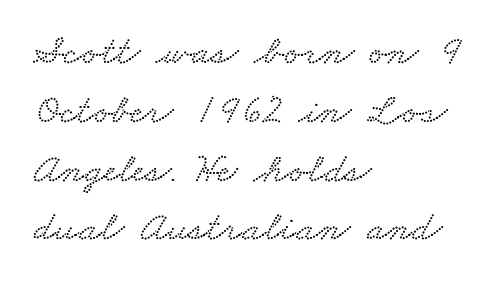
The image shows 42 px wide type; set left-aligned, normal line spacing (1.4x), normal letter spacing, not underlined; low stroke contrast and a small x-height.
